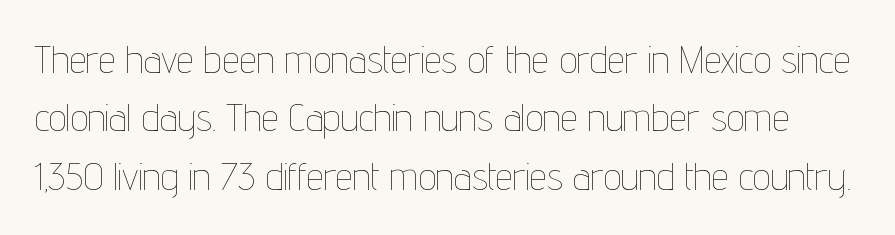
Q: Is the text bold? A: No.
Q: Is the text italic (slanted)? A: No, it is upright.
Q: Is the text underlined? A: No.
Q: Is the spacing between letters normal or unusually wide? A: Normal.
Q: Is the spacing between lines tight, normal or loose? A: Normal.
Q: Width (condensed, normal, or wide)? A: Condensed.
Q: Stroke contrast? A: Low.
Q: x-height? A: Medium.
Q: Monospaced? A: No.
